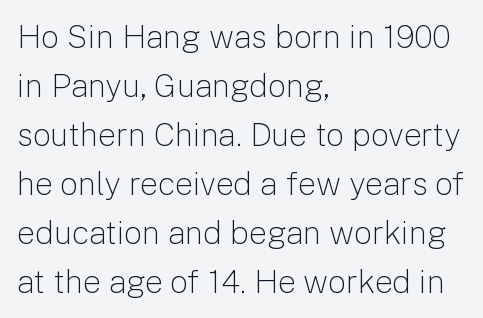
Q: Is the text bold? A: No.
Q: Is the text italic (slanted)? A: No, it is upright.
Q: Is the typeface a serif or a sans-serif typeface? A: Sans-serif.
Q: Is the text underlined? A: No.
Q: How is the paragraph aligned? A: Left-aligned.
Q: Is the spacing between letters normal or unusually wide? A: Normal.
Q: Is the spacing between lines tight, normal or loose? A: Normal.
Q: Width (condensed, normal, or wide)? A: Normal.
Q: Stroke contrast? A: Low.
Q: x-height? A: Medium.
Q: Monospaced? A: No.
